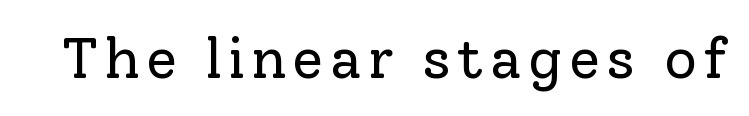
Q: Is the text bold? A: No.
Q: Is the text italic (slanted)? A: No, it is upright.
Q: Is the typeface a serif or a sans-serif typeface? A: Serif.
Q: Is the text underlined? A: No.
Q: Width (condensed, normal, or wide)? A: Normal.
Q: Stroke contrast? A: Low.
Q: x-height? A: Medium.
Q: Monospaced? A: No.
